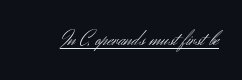
The image shows 22 px text type; set normal letter spacing, underlined.
